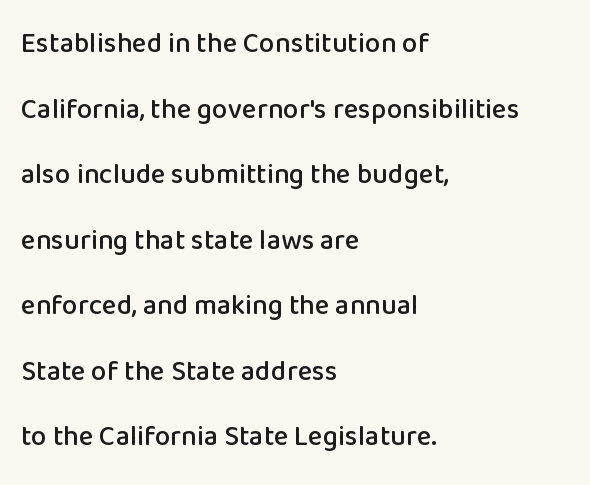
The image shows 28 px sans-serif type, upright; set left-aligned, loose line spacing (2.34x), normal letter spacing, not underlined; low stroke contrast and a medium x-height.
